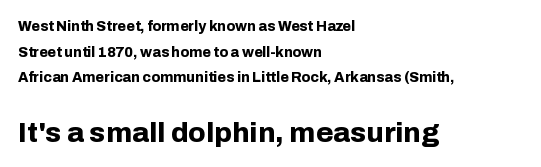
Q: Is the text bold? A: Yes.
Q: Is the text italic (slanted)? A: No, it is upright.
Q: Is the typeface a serif or a sans-serif typeface? A: Sans-serif.
Q: Is the text underlined? A: No.
Q: How is the paragraph aligned? A: Left-aligned.
Q: Is the spacing between letters normal or unusually wide? A: Normal.
Q: Which block of text is set in a larger size, the first (top) or the second (bottom)? A: The second (bottom) one.
Q: Width (condensed, normal, or wide)? A: Normal.
Q: Stroke contrast? A: Low.
Q: x-height? A: Medium.
Q: Monospaced? A: No.
